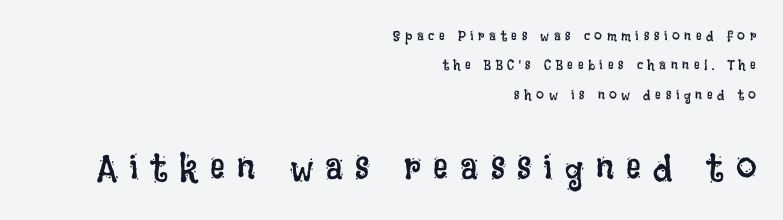
The image shows 37 px regular-weight, condensed type, upright; set right-aligned, loose line spacing (2.09x), unusually wide letter spacing (+0.33 em), not underlined; the second (bottom) block is 2.64x larger; low stroke contrast and a large x-height.
